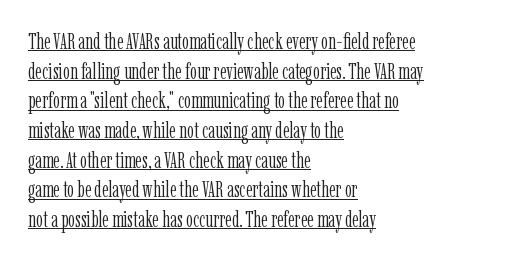
Q: Is the text bold? A: No.
Q: Is the text italic (slanted)? A: No, it is upright.
Q: Is the text underlined? A: Yes.
Q: How is the paragraph aligned? A: Left-aligned.
Q: Is the spacing between letters normal or unusually wide? A: Normal.
Q: Is the spacing between lines tight, normal or loose? A: Normal.
